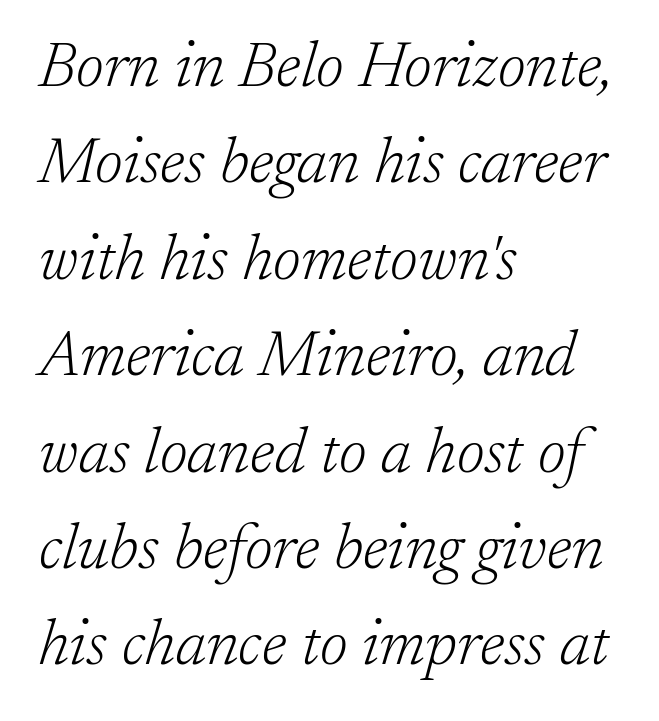
Q: Is the text bold? A: No.
Q: Is the text italic (slanted)? A: Yes, it leans right by about 17 degrees.
Q: Is the typeface a serif or a sans-serif typeface? A: Serif.
Q: Is the text underlined? A: No.
Q: How is the paragraph aligned? A: Left-aligned.
Q: Is the spacing between letters normal or unusually wide? A: Normal.
Q: Is the spacing between lines tight, normal or loose? A: Normal.
Q: Width (condensed, normal, or wide)? A: Normal.
Q: Stroke contrast? A: Low.
Q: x-height? A: Medium.
Q: Monospaced? A: No.
